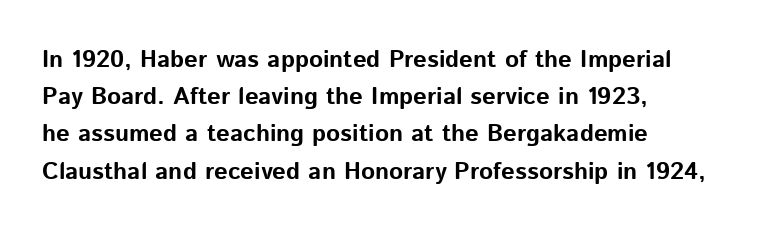
Q: Is the text bold? A: Yes.
Q: Is the text italic (slanted)? A: No, it is upright.
Q: Is the text underlined? A: No.
Q: How is the paragraph aligned? A: Left-aligned.
Q: Is the spacing between letters normal or unusually wide? A: Normal.
Q: Is the spacing between lines tight, normal or loose? A: Normal.
